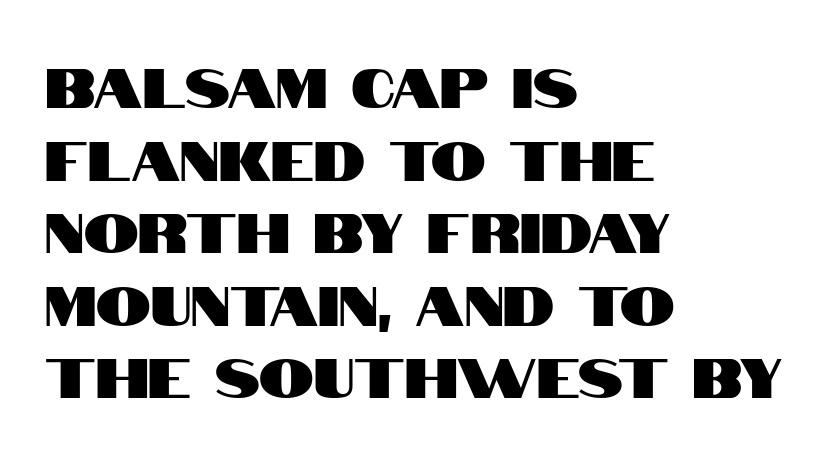
The image shows 55 px condensed sans-serif type, upright; set left-aligned, normal line spacing (1.32x), normal letter spacing, not underlined; high stroke contrast and a large x-height.
